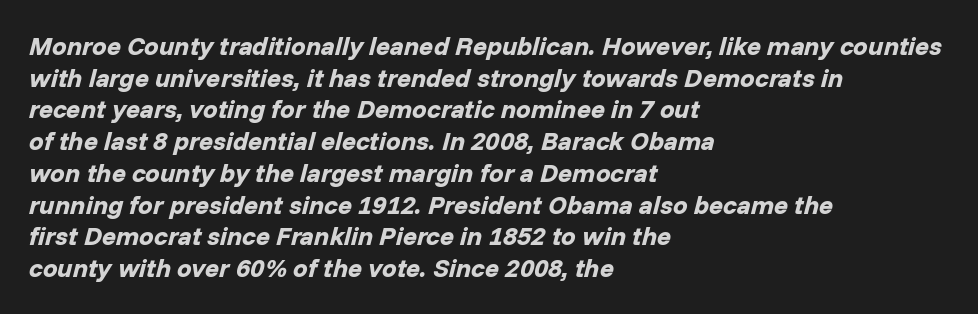
Weight: bold. Caption: standard tracking, unaltered. Letters rest on an invisible, unmarked baseline. Typeset ragged right — the left edge is the straight one. You can tell it's italic because the verticals aren't actually vertical.
